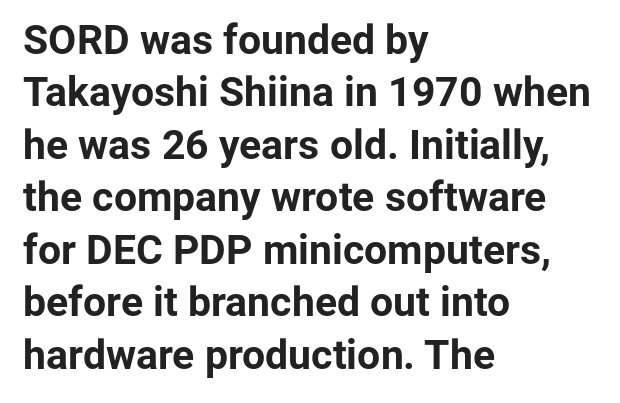
Q: Is the text bold? A: Yes.
Q: Is the text italic (slanted)? A: No, it is upright.
Q: Is the typeface a serif or a sans-serif typeface? A: Sans-serif.
Q: Is the text underlined? A: No.
Q: How is the paragraph aligned? A: Left-aligned.
Q: Is the spacing between letters normal or unusually wide? A: Normal.
Q: Is the spacing between lines tight, normal or loose? A: Normal.
Q: Width (condensed, normal, or wide)? A: Normal.
Q: Stroke contrast? A: Low.
Q: x-height? A: Medium.
Q: Monospaced? A: No.
